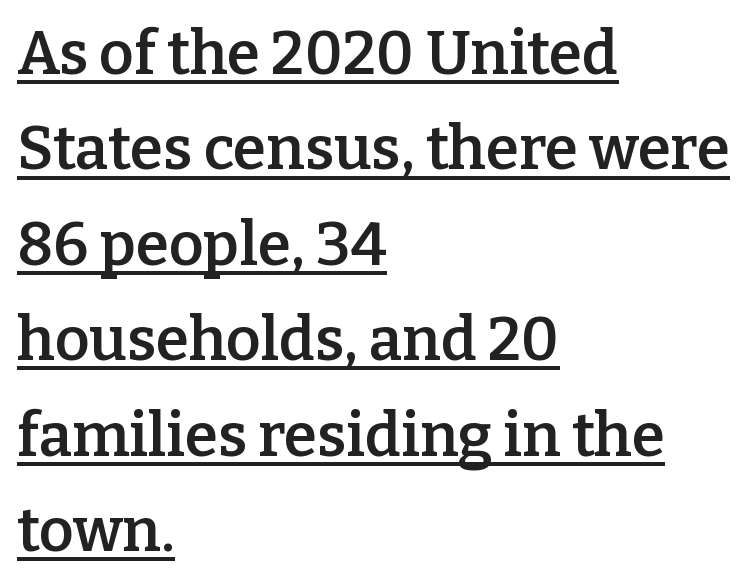
Q: Is the text bold? A: Semi-bold.
Q: Is the text italic (slanted)? A: No, it is upright.
Q: Is the typeface a serif or a sans-serif typeface? A: Serif.
Q: Is the text underlined? A: Yes.
Q: How is the paragraph aligned? A: Left-aligned.
Q: Is the spacing between letters normal or unusually wide? A: Normal.
Q: Is the spacing between lines tight, normal or loose? A: Normal.
Q: Width (condensed, normal, or wide)? A: Normal.
Q: Stroke contrast? A: Low.
Q: x-height? A: Medium.
Q: Monospaced? A: No.
